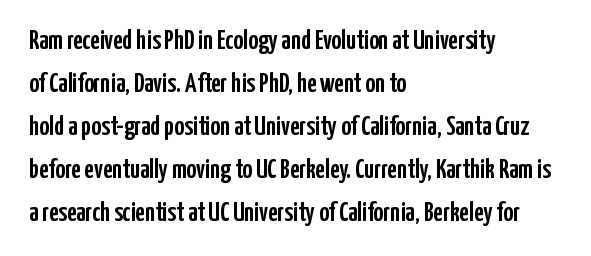
{"italic": "no", "underline": "no", "align": "left", "line_spacing": "normal", "line_spacing_ratio": 1.59, "letter_spacing": "normal", "letter_spacing_em": 0.0, "glyph_px": 27}
